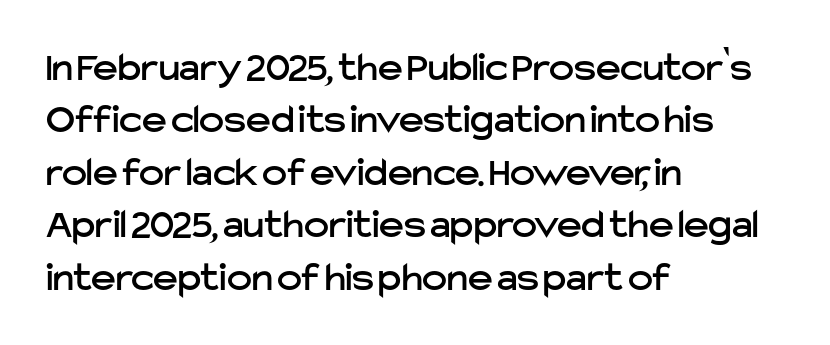
Note the varied advance widths — an 'i' is clearly narrower than an 'm'. The face used here is rendered with its standard letterfit. It's the straight-up-and-down kind of type. The typeface chosen for these lines omits serifs. The designer left line spacing at the default. Unmarked baselines from the first word to the last.
